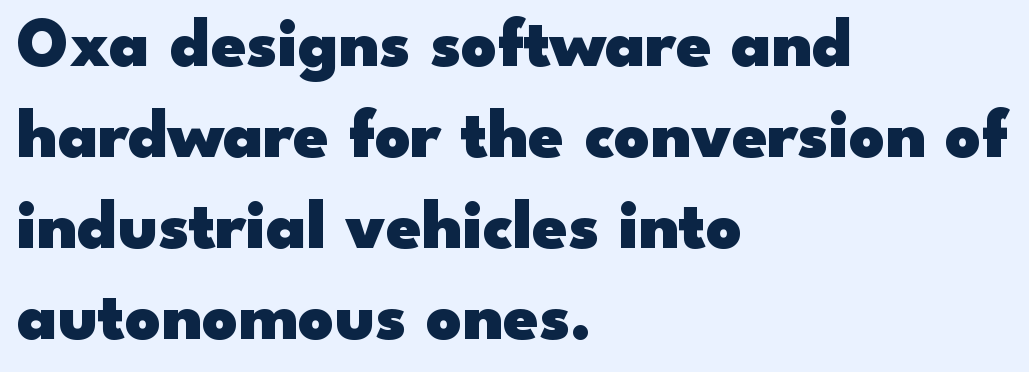
Q: Is the text bold? A: Yes.
Q: Is the text italic (slanted)? A: No, it is upright.
Q: Is the typeface a serif or a sans-serif typeface? A: Sans-serif.
Q: Is the text underlined? A: No.
Q: How is the paragraph aligned? A: Left-aligned.
Q: Is the spacing between letters normal or unusually wide? A: Normal.
Q: Is the spacing between lines tight, normal or loose? A: Normal.
Q: Width (condensed, normal, or wide)? A: Wide.
Q: Stroke contrast? A: Low.
Q: x-height? A: Small.
Q: Monospaced? A: No.
